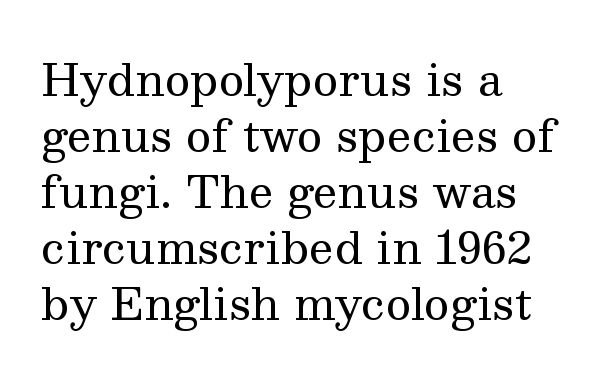
{"serif": "yes", "italic": "no", "bold": "no", "weight": "regular", "width": "normal", "stroke_contrast": "medium", "x_height": "medium", "monospaced": "no", "underline": "no", "align": "left", "line_spacing": "normal", "line_spacing_ratio": 1.27, "letter_spacing": "normal", "letter_spacing_em": 0.0, "glyph_px": 44}
